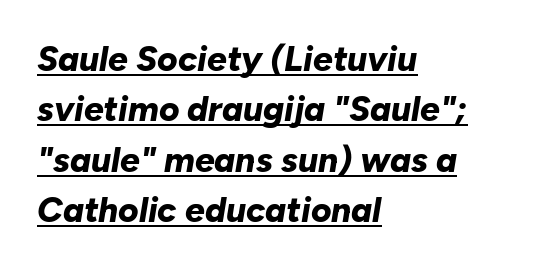
These lines sit exactly where default settings would place them. Between one letter and the next there's only the usual sliver of space. The face used here has a pronounced slope to its letters. The passage shown is underscored from start to finish. The face used here is proportionally spaced, like ordinary book or web type. Its strokes are broad and dark, the hallmark of bold type.
